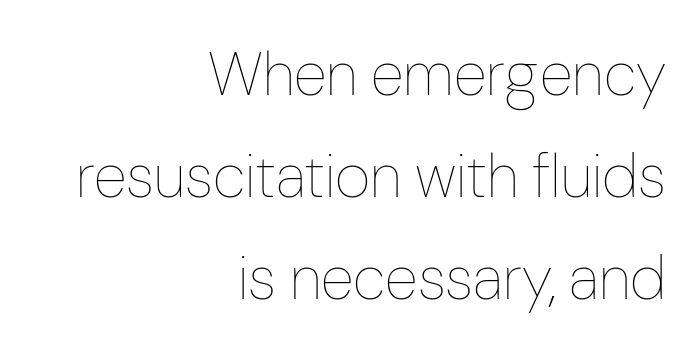
{"italic": "no", "bold": "no", "weight": "thin", "width": "condensed", "stroke_contrast": "low", "x_height": "medium", "monospaced": "no", "underline": "no", "align": "right", "line_spacing": "normal", "line_spacing_ratio": 1.67, "letter_spacing": "normal", "letter_spacing_em": 0.0, "glyph_px": 61}
